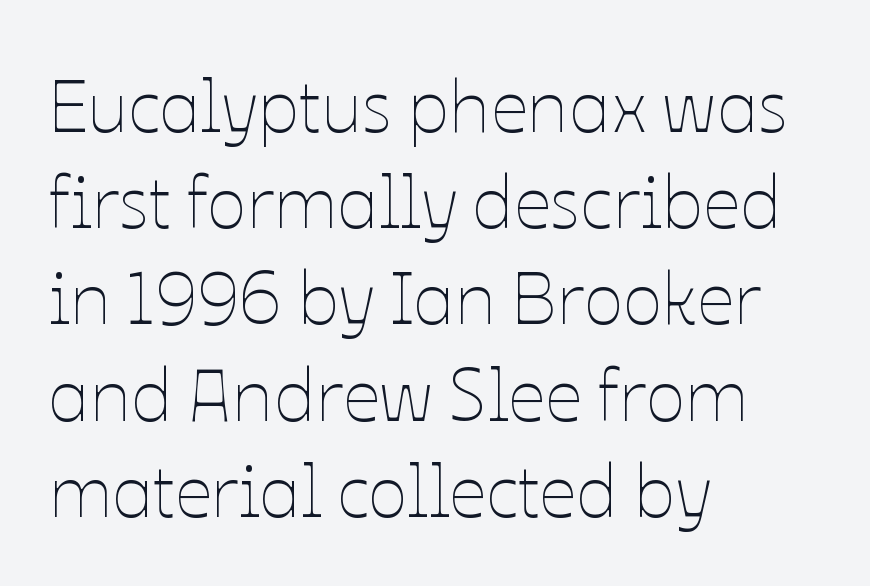
{"italic": "no", "bold": "no", "weight": "thin", "width": "normal", "stroke_contrast": "low", "x_height": "medium", "monospaced": "no", "underline": "no", "align": "left", "line_spacing": "normal", "line_spacing_ratio": 1.3, "letter_spacing": "normal", "letter_spacing_em": 0.0, "glyph_px": 74}
